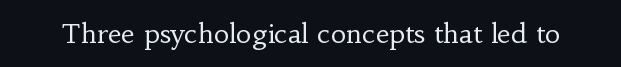
The image shows 27 px text type, upright; set normal letter spacing, not underlined.
